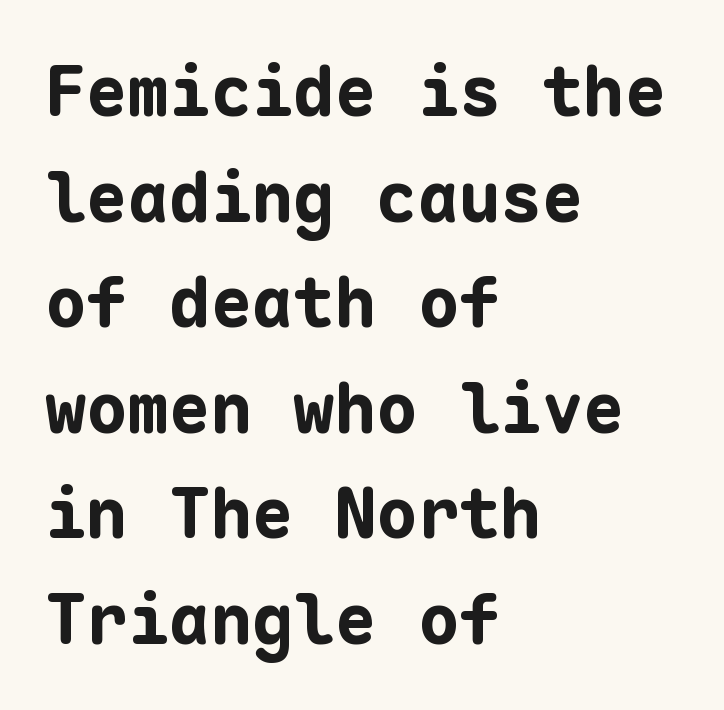
{"serif": "no", "italic": "no", "bold": "yes", "weight": "bold", "width": "normal", "stroke_contrast": "low", "x_height": "medium", "monospaced": "yes", "underline": "no", "align": "left", "line_spacing": "normal", "line_spacing_ratio": 1.53, "letter_spacing": "normal", "letter_spacing_em": 0.0, "glyph_px": 69}
